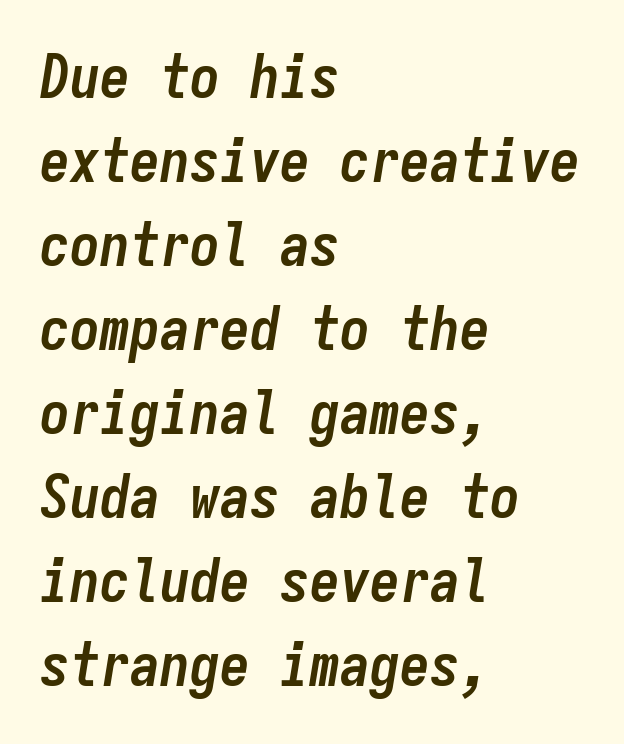
The image shows 60 px semibold, condensed type, italic (leaning right), monospaced; set left-aligned, normal line spacing (1.4x), normal letter spacing, not underlined; low stroke contrast and a medium x-height.
